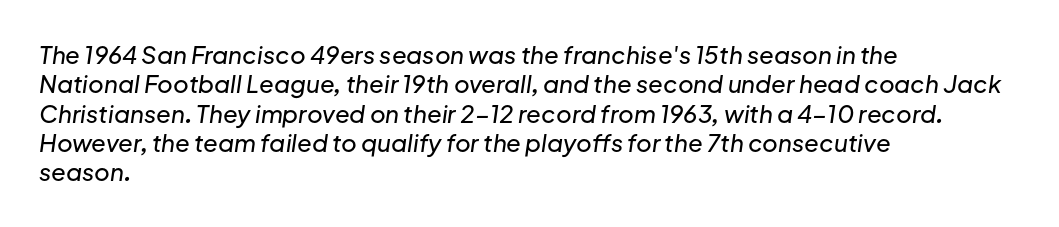
Q: Is the text italic (slanted)? A: Yes, it leans right by about 8 degrees.
Q: Is the text underlined? A: No.
Q: How is the paragraph aligned? A: Left-aligned.
Q: Is the spacing between letters normal or unusually wide? A: Normal.
